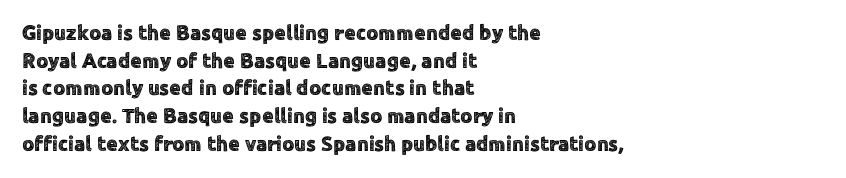
{"italic": "no", "underline": "no", "align": "left", "line_spacing": "normal", "line_spacing_ratio": 1.32, "letter_spacing": "normal", "letter_spacing_em": 0.0, "glyph_px": 21}
